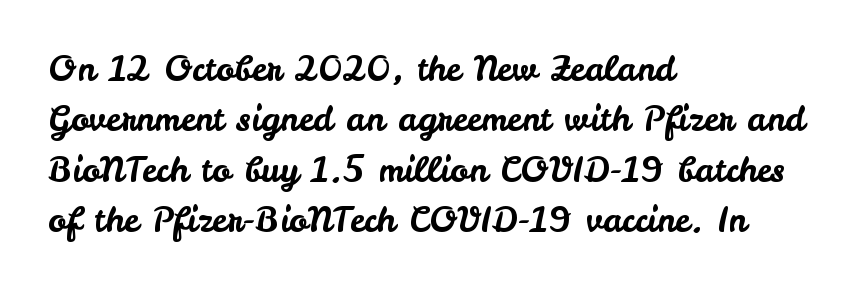
Q: Is the text italic (slanted)? A: Yes.
Q: Is the typeface a serif or a sans-serif typeface? A: Sans-serif.
Q: Is the text underlined? A: No.
Q: How is the paragraph aligned? A: Left-aligned.
Q: Is the spacing between letters normal or unusually wide? A: Normal.
Q: Is the spacing between lines tight, normal or loose? A: Normal.
Q: Width (condensed, normal, or wide)? A: Normal.
Q: Stroke contrast? A: Low.
Q: x-height? A: Small.
Q: Monospaced? A: No.
